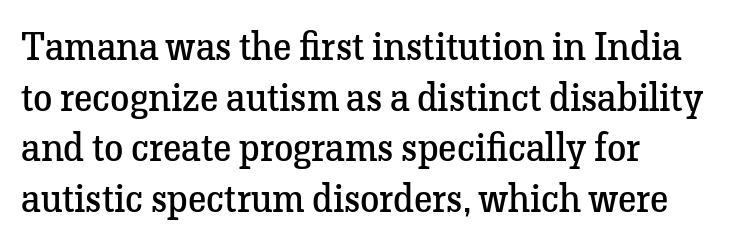
Inter-character spacing is left at the font's built-in metrics. This rendering uses left alignment, leaving the right contour irregular. The strip under each line holds only bare page. Proportional: the letters do not fall into vertical columns.
